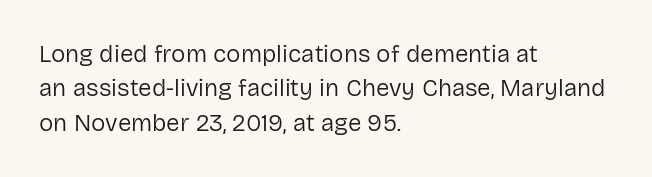
Q: Is the text bold? A: No.
Q: Is the text italic (slanted)? A: No, it is upright.
Q: Is the text underlined? A: No.
Q: How is the paragraph aligned? A: Left-aligned.
Q: Is the spacing between letters normal or unusually wide? A: Normal.
Q: Is the spacing between lines tight, normal or loose? A: Normal.
